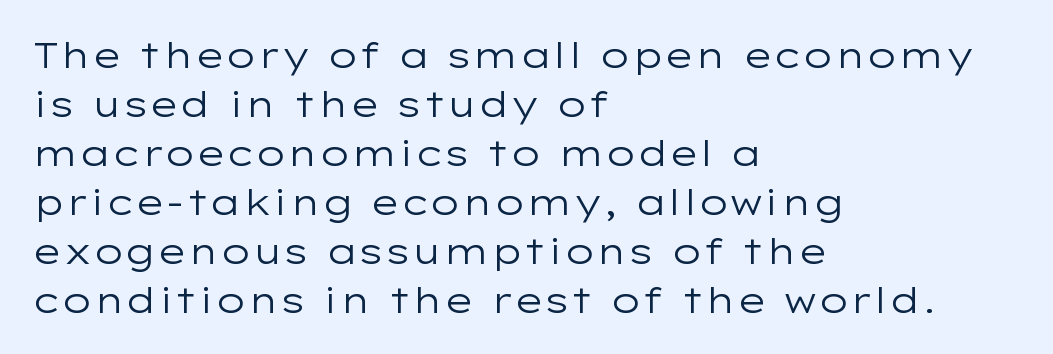
The image shows 36 px regular-weight, wide sans-serif type, upright; set left-aligned, normal line spacing (1.36x), normal letter spacing, not underlined; low stroke contrast and a medium x-height.
